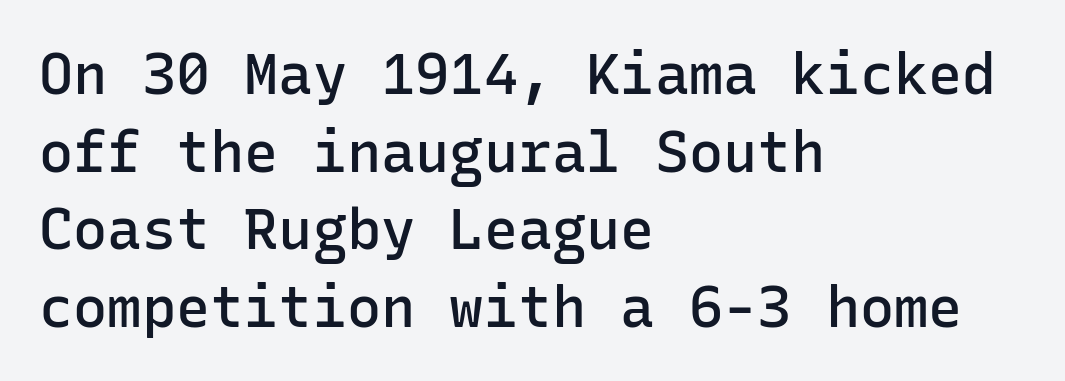
Q: Is the text bold? A: Semi-bold.
Q: Is the text italic (slanted)? A: No, it is upright.
Q: Is the typeface a serif or a sans-serif typeface? A: Sans-serif.
Q: Is the text underlined? A: No.
Q: How is the paragraph aligned? A: Left-aligned.
Q: Is the spacing between letters normal or unusually wide? A: Normal.
Q: Is the spacing between lines tight, normal or loose? A: Normal.
Q: Width (condensed, normal, or wide)? A: Normal.
Q: Stroke contrast? A: Low.
Q: x-height? A: Medium.
Q: Monospaced? A: Yes.
